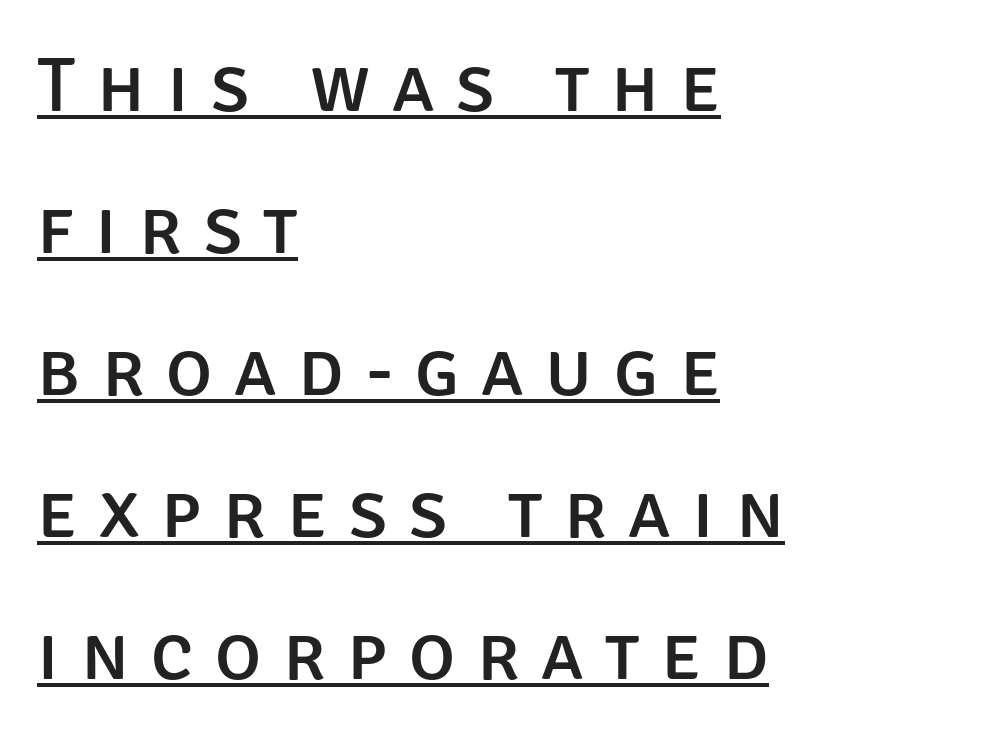
The image shows 78 px sans-serif type, upright; set left-aligned, line spacing 1.82x, unusually wide letter spacing (+0.28 em), underlined; low stroke contrast and a large x-height.
